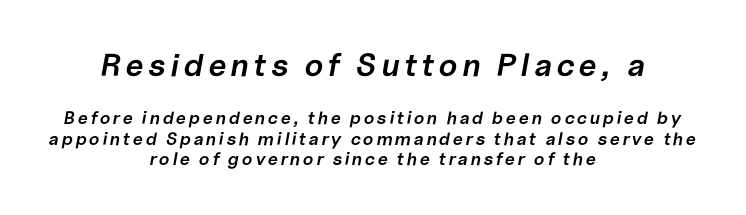
Q: Is the text bold? A: Semi-bold.
Q: Is the text italic (slanted)? A: Yes, it leans right by about 10 degrees.
Q: Is the text underlined? A: No.
Q: How is the paragraph aligned? A: Centered.
Q: Is the spacing between lines tight, normal or loose? A: Tight.
Q: Which block of text is set in a larger size, the first (top) or the second (bottom)? A: The first (top) one.
Q: Width (condensed, normal, or wide)? A: Normal.
Q: Stroke contrast? A: Low.
Q: x-height? A: Medium.
Q: Monospaced? A: No.
